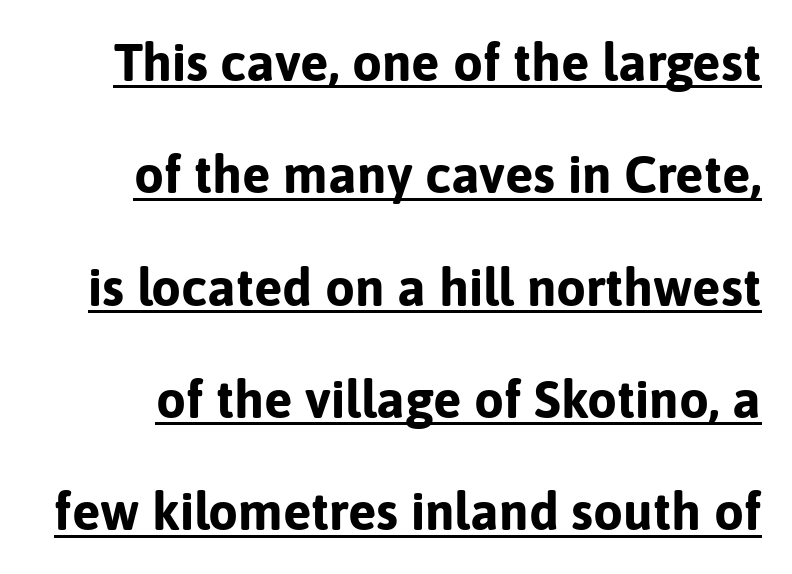
The image shows 53 px bold sans-serif type, upright; set loose line spacing (2.12x), normal letter spacing, underlined; low stroke contrast and a medium x-height.
